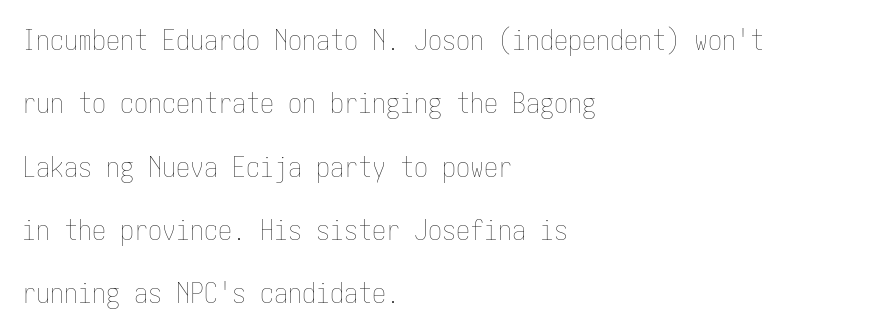
{"italic": "no", "bold": "no", "weight": "thin", "width": "condensed", "stroke_contrast": "low", "x_height": "medium", "underline": "no", "align": "left", "line_spacing": "loose", "line_spacing_ratio": 2.26, "letter_spacing": "normal", "letter_spacing_em": 0.0, "glyph_px": 28}
